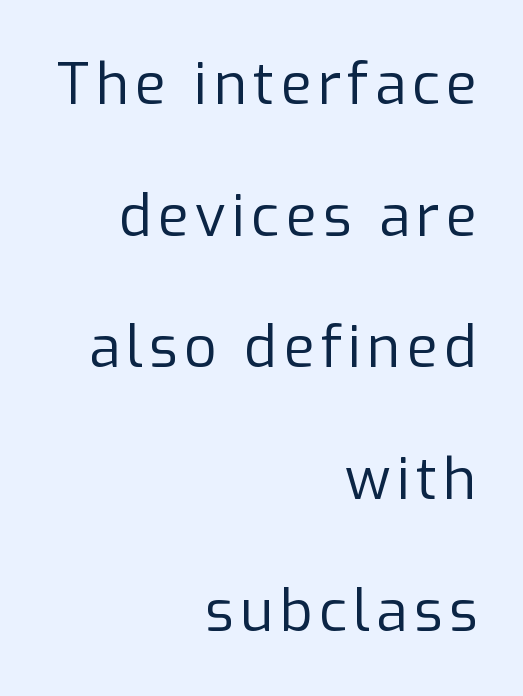
Q: Is the text bold? A: No.
Q: Is the text italic (slanted)? A: No, it is upright.
Q: Is the typeface a serif or a sans-serif typeface? A: Sans-serif.
Q: Is the text underlined? A: No.
Q: How is the paragraph aligned? A: Right-aligned.
Q: Is the spacing between lines tight, normal or loose? A: Loose.
Q: Width (condensed, normal, or wide)? A: Normal.
Q: Stroke contrast? A: Low.
Q: x-height? A: Medium.
Q: Monospaced? A: No.
